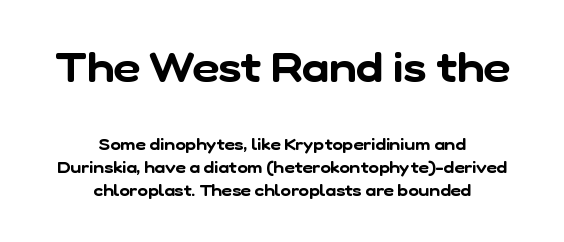
The image shows 41 px sans-serif type; set centered, normal line spacing (1.44x), normal letter spacing, not underlined; the first (top) block is 2.56x larger; low stroke contrast and a medium x-height.
